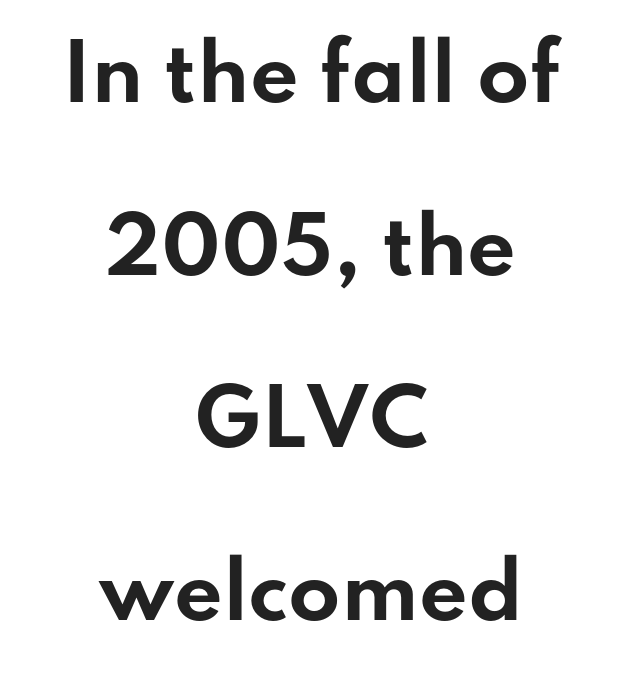
{"serif": "no", "italic": "no", "bold": "yes", "weight": "bold", "width": "wide", "stroke_contrast": "low", "x_height": "small", "monospaced": "no", "underline": "no", "align": "center", "line_spacing": "loose", "line_spacing_ratio": 2.27, "letter_spacing": "normal", "letter_spacing_em": 0.0, "glyph_px": 76}
